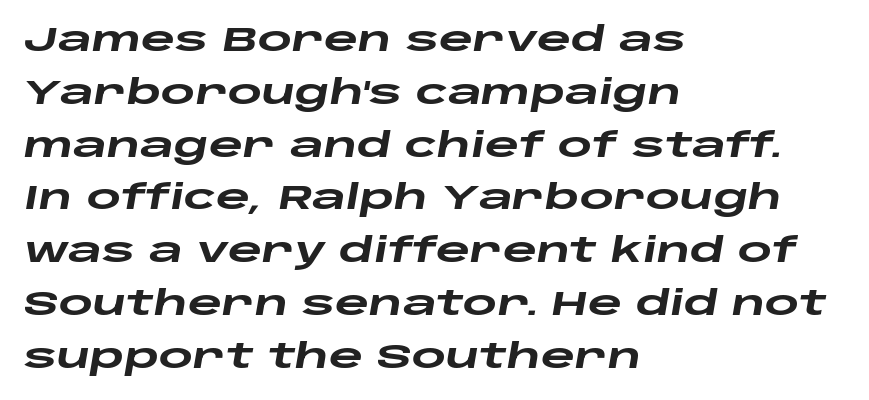
The image shows 33 px heavy, wide type, italic (leaning right); set left-aligned, normal line spacing (1.6x), normal letter spacing, not underlined; low stroke contrast and a large x-height.
